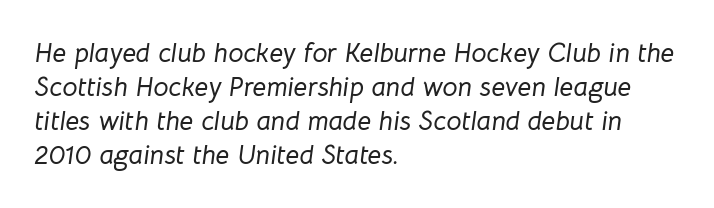
Q: Is the text italic (slanted)? A: Yes, it leans right by about 8 degrees.
Q: Is the text underlined? A: No.
Q: How is the paragraph aligned? A: Left-aligned.
Q: Is the spacing between letters normal or unusually wide? A: Normal.
Q: Is the spacing between lines tight, normal or loose? A: Normal.
